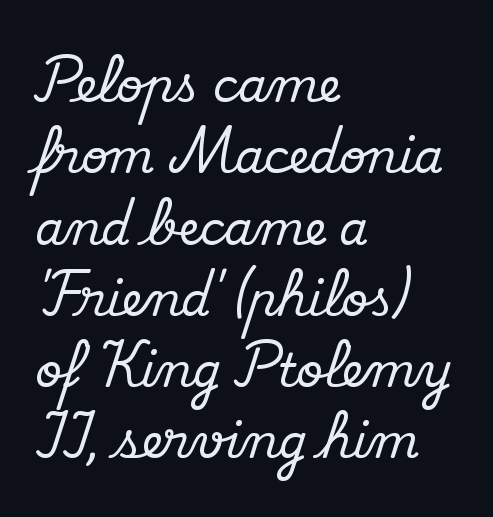
The image shows 46 px serif type; set left-aligned, normal line spacing (1.55x), normal letter spacing, not underlined; medium stroke contrast and a small x-height.
